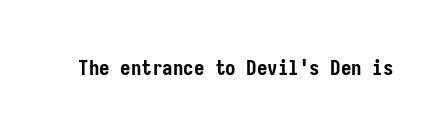
The image shows 21 px bold type, upright; set normal letter spacing, not underlined.
